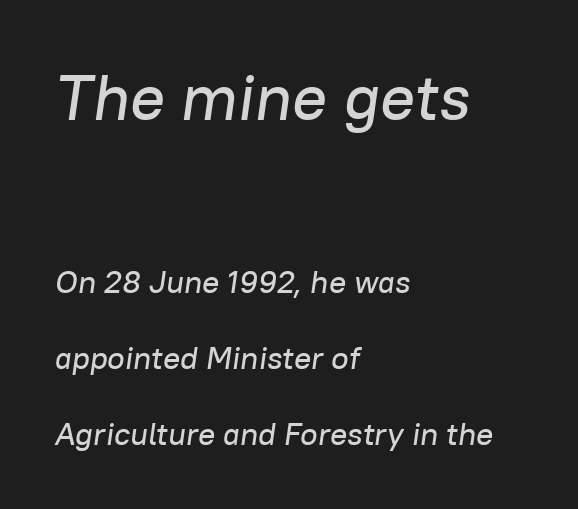
Q: Is the text italic (slanted)? A: Yes, it leans right by about 8 degrees.
Q: Is the text underlined? A: No.
Q: How is the paragraph aligned? A: Left-aligned.
Q: Is the spacing between letters normal or unusually wide? A: Normal.
Q: Is the spacing between lines tight, normal or loose? A: Loose.
Q: Which block of text is set in a larger size, the first (top) or the second (bottom)? A: The first (top) one.
Q: Width (condensed, normal, or wide)? A: Normal.
Q: Stroke contrast? A: Low.
Q: x-height? A: Medium.
Q: Monospaced? A: No.
